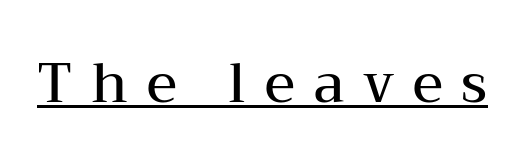
Q: Is the text bold? A: Semi-bold.
Q: Is the text italic (slanted)? A: No, it is upright.
Q: Is the typeface a serif or a sans-serif typeface? A: Serif.
Q: Is the text underlined? A: Yes.
Q: Is the spacing between letters normal or unusually wide? A: Unusually wide.
Q: Width (condensed, normal, or wide)? A: Wide.
Q: Stroke contrast? A: Medium.
Q: x-height? A: Medium.
Q: Monospaced? A: No.
